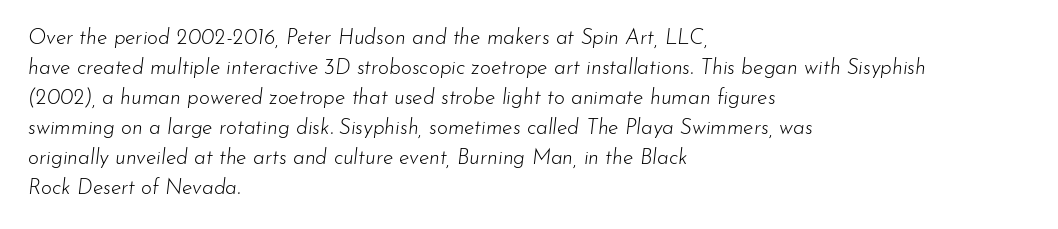
The image shows 21 px text type, italic (leaning right); set left-aligned, normal line spacing (1.43x), normal letter spacing, not underlined.
